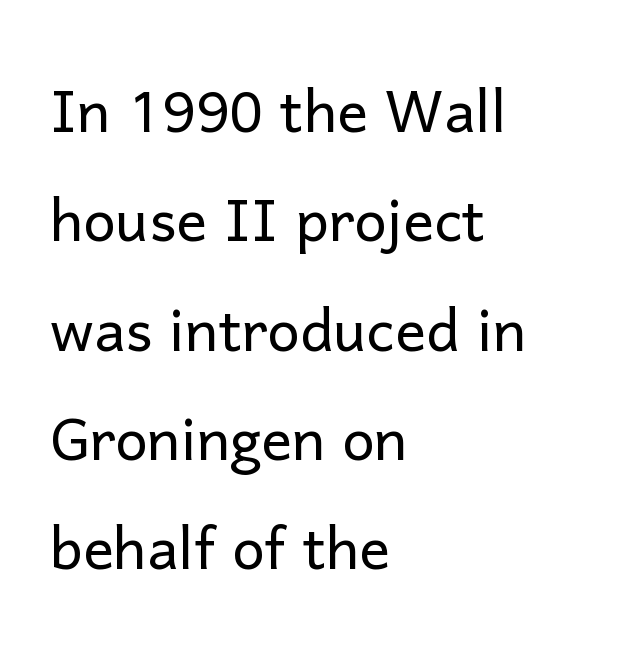
How would I describe the line gaps? Plain and ordinary. The type is set solid horizontally, with unmodified tracking. These lines are rendered in a variable-pitch font. The type sits square on the baseline with zero lean.
